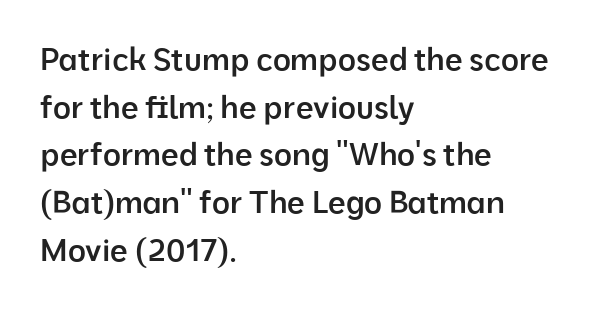
{"serif": "no", "italic": "no", "bold": "semi", "weight": "semibold", "width": "normal", "stroke_contrast": "low", "x_height": "medium", "monospaced": "no", "underline": "no", "align": "left", "line_spacing": "normal", "line_spacing_ratio": 1.54, "letter_spacing": "normal", "letter_spacing_em": 0.0, "glyph_px": 31}
